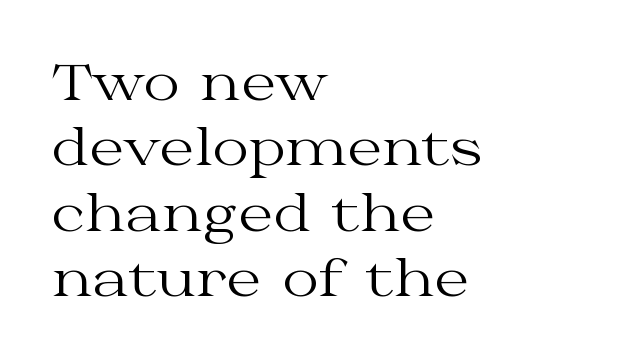
Q: Is the text bold? A: No.
Q: Is the text italic (slanted)? A: No, it is upright.
Q: Is the typeface a serif or a sans-serif typeface? A: Serif.
Q: Is the text underlined? A: No.
Q: How is the paragraph aligned? A: Left-aligned.
Q: Is the spacing between letters normal or unusually wide? A: Normal.
Q: Is the spacing between lines tight, normal or loose? A: Normal.
Q: Width (condensed, normal, or wide)? A: Wide.
Q: Stroke contrast? A: Medium.
Q: x-height? A: Medium.
Q: Monospaced? A: No.
